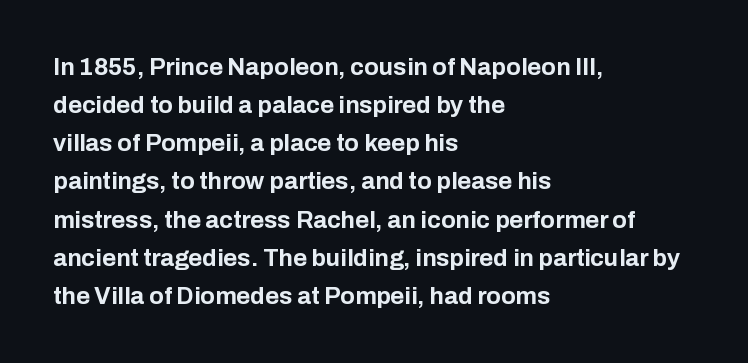
Q: Is the text bold? A: Yes.
Q: Is the text italic (slanted)? A: No, it is upright.
Q: Is the text underlined? A: No.
Q: How is the paragraph aligned? A: Left-aligned.
Q: Is the spacing between letters normal or unusually wide? A: Normal.
Q: Is the spacing between lines tight, normal or loose? A: Normal.
